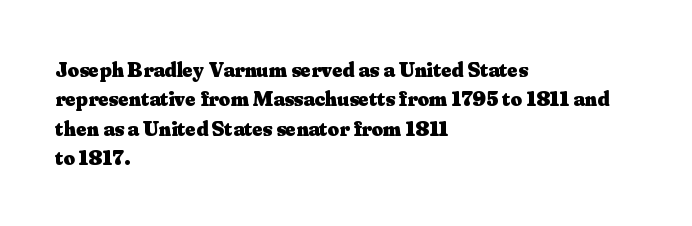
{"italic": "no", "bold": "yes", "underline": "no", "align": "left", "line_spacing": "normal", "line_spacing_ratio": 1.33, "letter_spacing": "normal", "letter_spacing_em": 0.0, "glyph_px": 22}
